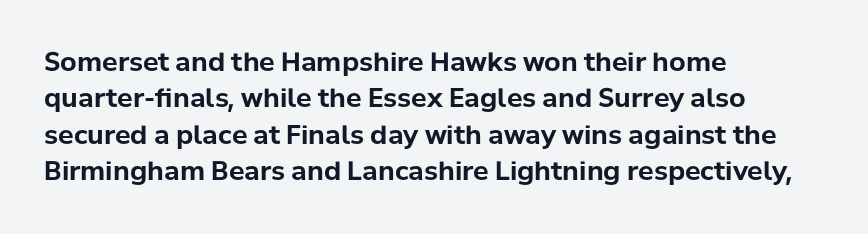
{"italic": "no", "bold": "yes", "underline": "no", "align": "left", "line_spacing": "normal", "line_spacing_ratio": 1.4, "letter_spacing": "normal", "letter_spacing_em": 0.0, "glyph_px": 26}
